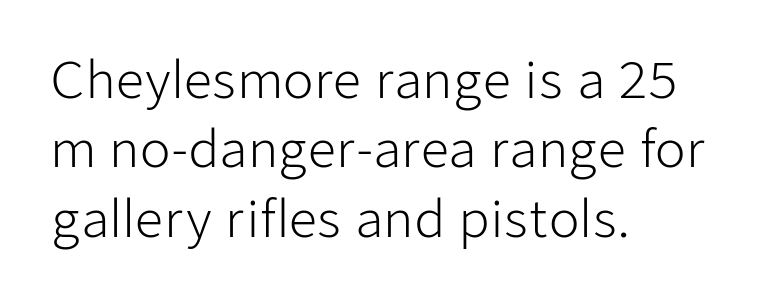
{"serif": "no", "italic": "no", "bold": "no", "weight": "light", "width": "normal", "stroke_contrast": "low", "x_height": "medium", "monospaced": "no", "underline": "no", "align": "left", "line_spacing": "normal", "line_spacing_ratio": 1.39, "letter_spacing": "normal", "letter_spacing_em": 0.0, "glyph_px": 50}
